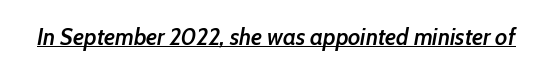
The glyphs have the mass of a demibold cut, below bold. Caption: standard tracking, unaltered. The glyphs look as if they've been sheared to an angle. Is there an underline? Yes — a line sits under the letters.
